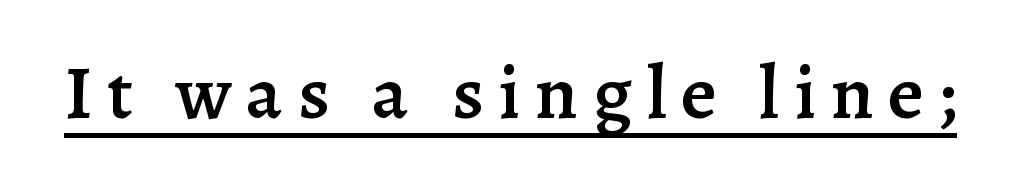
The image shows 77 px semibold serif type, upright; set underlined; low stroke contrast and a medium x-height.
